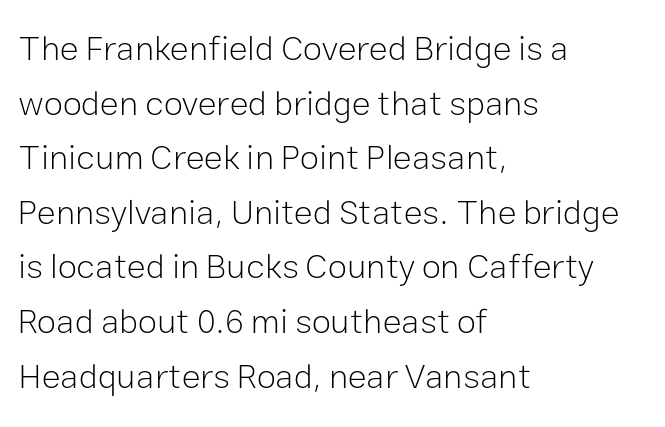
The image shows 35 px light sans-serif type, upright; set left-aligned, normal line spacing (1.56x), normal letter spacing, not underlined; low stroke contrast and a medium x-height.
